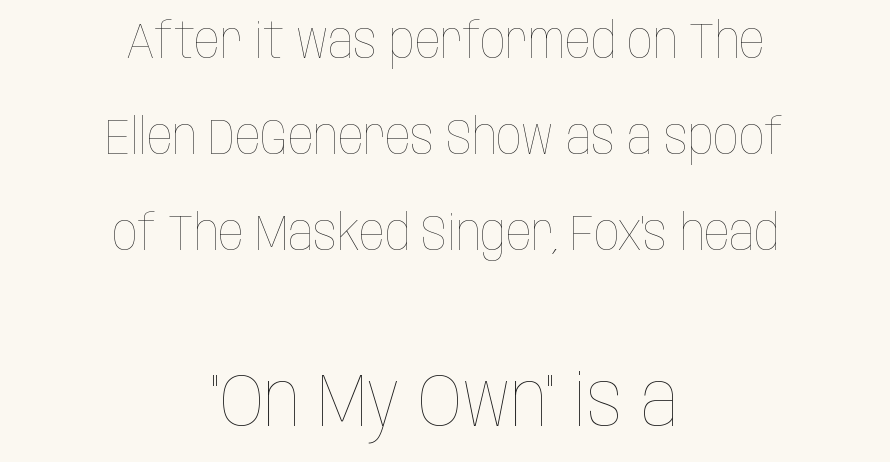
{"italic": "no", "bold": "no", "weight": "thin", "width": "condensed", "stroke_contrast": "low", "x_height": "large", "monospaced": "no", "underline": "no", "align": "center", "line_spacing": "loose", "line_spacing_ratio": 1.92, "letter_spacing": "normal", "letter_spacing_em": 0.0, "larger_block": "second", "size_ratio": 1.5, "glyph_px": 75}
